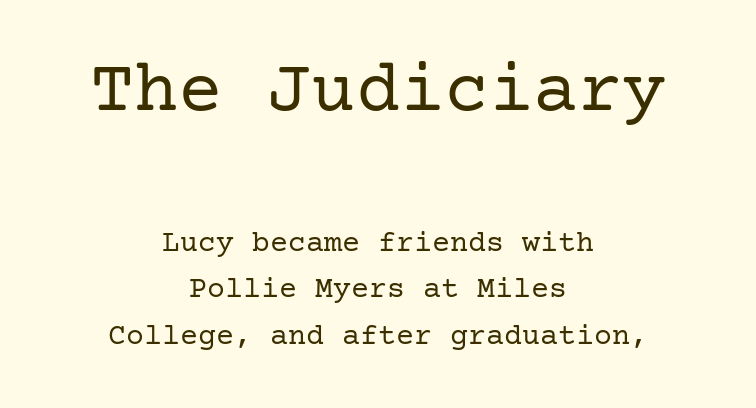
Descender tails drop into unmarked territory. Every stem runs plumb, perpendicular to the baseline. How are the letters spaced? Ordinarily, with no added tracking. Reading down the block, each line starts at a different indent, mirrored at its end. Does the leading feel generous? No, just average.
